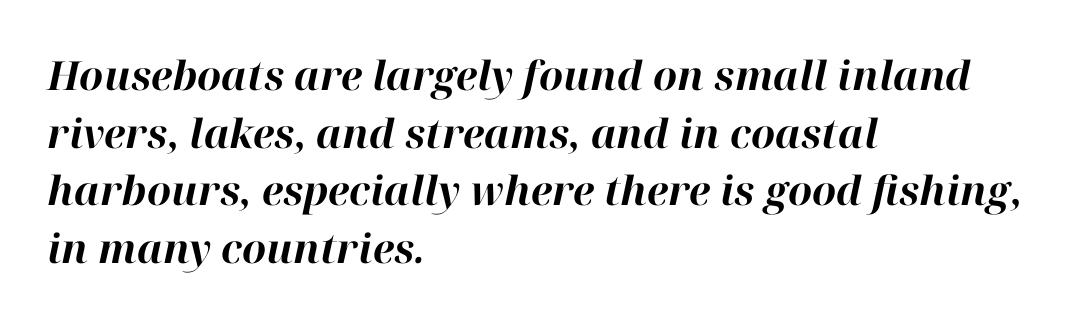
Q: Is the text bold? A: Yes.
Q: Is the text italic (slanted)? A: Yes, it leans right by about 12 degrees.
Q: Is the text underlined? A: No.
Q: How is the paragraph aligned? A: Left-aligned.
Q: Is the spacing between letters normal or unusually wide? A: Normal.
Q: Is the spacing between lines tight, normal or loose? A: Normal.
Q: Width (condensed, normal, or wide)? A: Normal.
Q: Stroke contrast? A: High.
Q: x-height? A: Medium.
Q: Monospaced? A: No.
